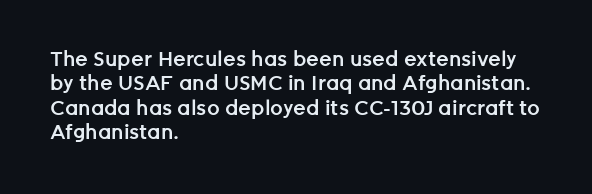
Q: Is the text bold? A: Semi-bold.
Q: Is the text italic (slanted)? A: No, it is upright.
Q: Is the text underlined? A: No.
Q: How is the paragraph aligned? A: Left-aligned.
Q: Is the spacing between letters normal or unusually wide? A: Normal.
